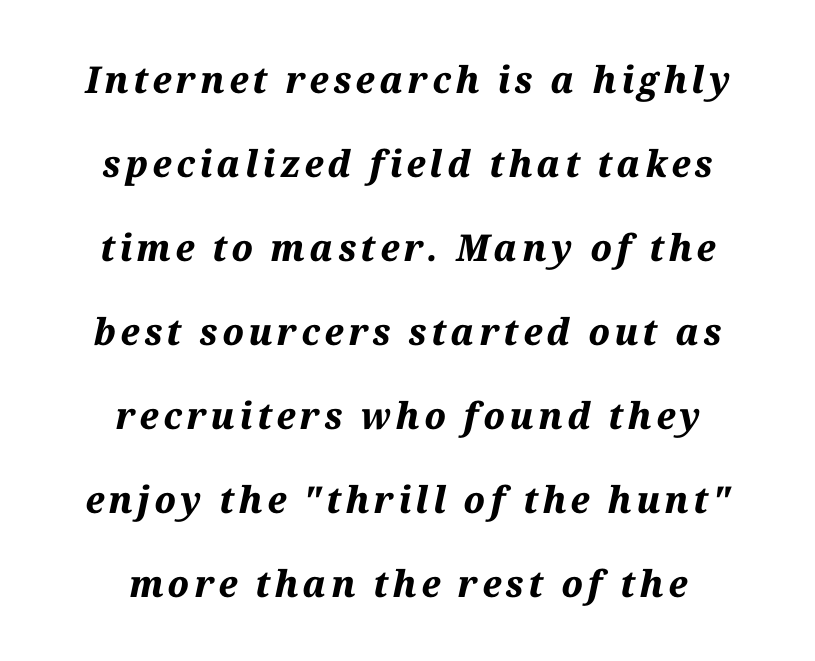
Q: Is the text bold? A: Yes.
Q: Is the text italic (slanted)? A: Yes, it leans right by about 12 degrees.
Q: Is the text underlined? A: No.
Q: How is the paragraph aligned? A: Centered.
Q: Is the spacing between lines tight, normal or loose? A: Loose.
Q: Width (condensed, normal, or wide)? A: Normal.
Q: Stroke contrast? A: Medium.
Q: x-height? A: Medium.
Q: Monospaced? A: No.
